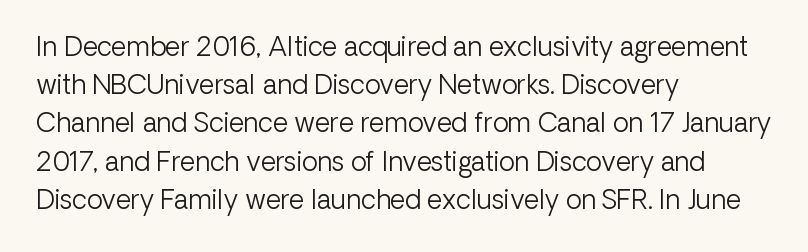
The vertical gap from one line to the next is medium. Quick note: underline off. The characters are drawn with everyday or finer stroke widths. A typesetter would mark this as roman, not italic. Caption: multi-line text, flush left, ragged right.
